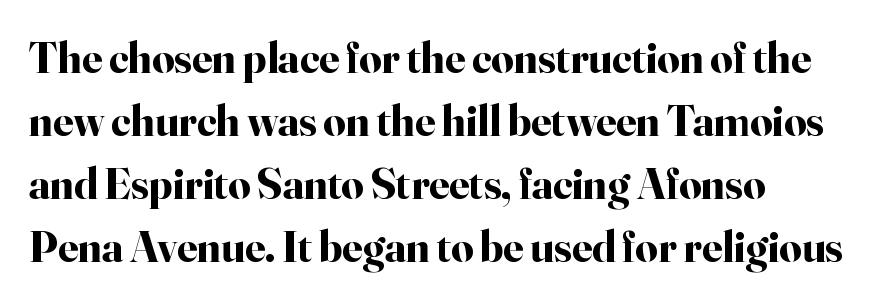
Q: Is the text bold? A: Yes.
Q: Is the text italic (slanted)? A: No, it is upright.
Q: Is the typeface a serif or a sans-serif typeface? A: Serif.
Q: Is the text underlined? A: No.
Q: Is the spacing between letters normal or unusually wide? A: Normal.
Q: Is the spacing between lines tight, normal or loose? A: Normal.
Q: Width (condensed, normal, or wide)? A: Normal.
Q: Stroke contrast? A: High.
Q: x-height? A: Small.
Q: Monospaced? A: No.
